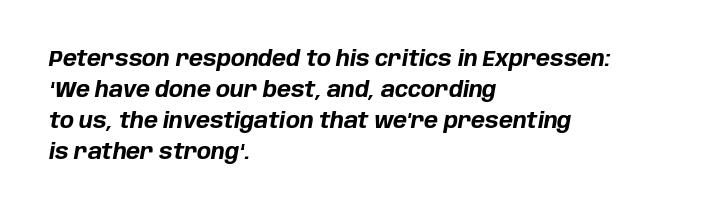
The image shows 21 px bold type, italic (leaning right); set left-aligned, normal line spacing (1.48x), normal letter spacing, not underlined.
